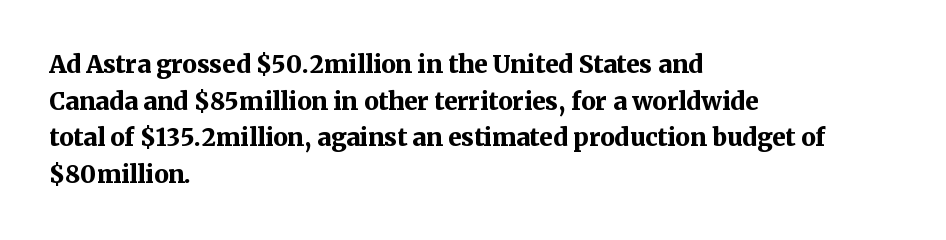
The image shows 24 px bold type, upright; set left-aligned, normal line spacing (1.53x), normal letter spacing, not underlined.
